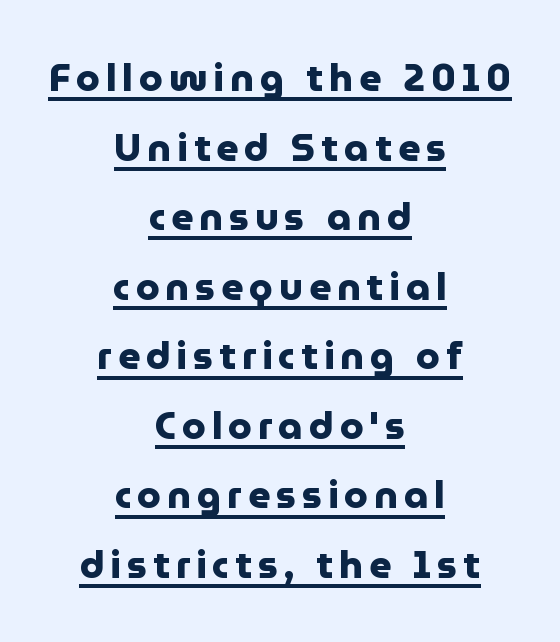
Q: Is the text bold? A: Yes.
Q: Is the text italic (slanted)? A: No, it is upright.
Q: Is the typeface a serif or a sans-serif typeface? A: Sans-serif.
Q: Is the text underlined? A: Yes.
Q: How is the paragraph aligned? A: Centered.
Q: Width (condensed, normal, or wide)? A: Normal.
Q: Stroke contrast? A: Low.
Q: x-height? A: Medium.
Q: Monospaced? A: No.
